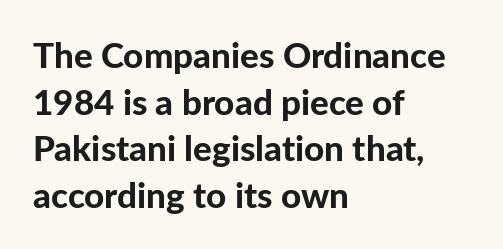
Do the characters align in a grid? No, the font is proportional. Every row of glyphs begins at an identical x-position on the left. The line-height multiplier appears to be the usual default. Descenders are the only things crossing below the line. Students, this is bold: see how much ink each stroke carries. In terms of posture, this sample is upright.
